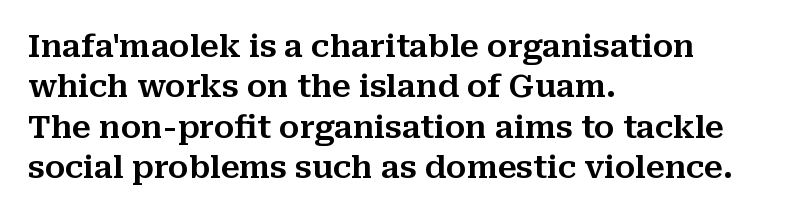
The image shows 31 px serif type, upright; set left-aligned, normal line spacing (1.3x), normal letter spacing, not underlined; medium stroke contrast and a medium x-height.
